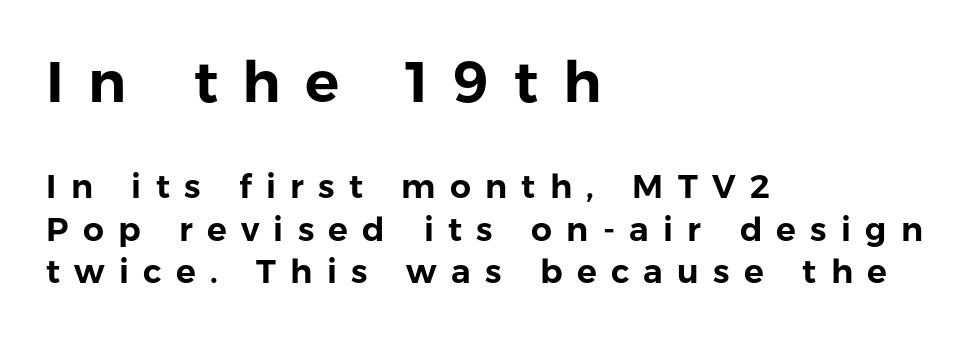
The image shows 57 px sans-serif type, upright; set left-aligned, normal line spacing (1.3x), unusually wide letter spacing (+0.43 em), not underlined; the first (top) block is 1.73x larger; low stroke contrast and a medium x-height.
